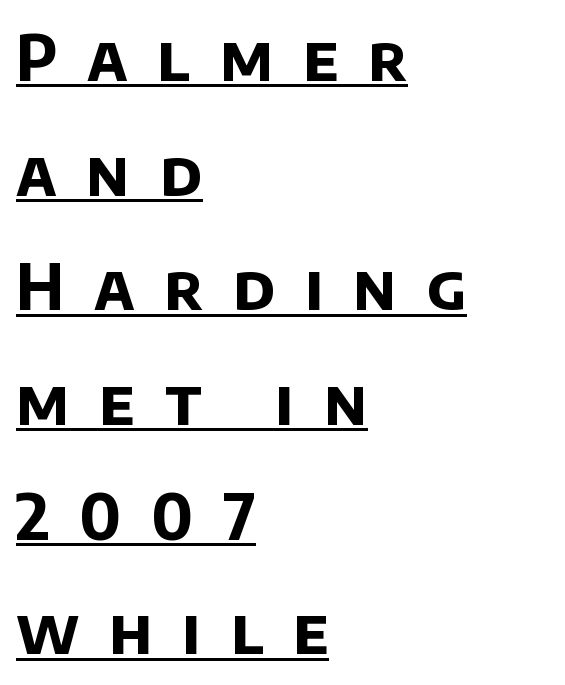
Q: Is the text bold? A: Yes.
Q: Is the typeface a serif or a sans-serif typeface? A: Sans-serif.
Q: Is the text underlined? A: Yes.
Q: How is the paragraph aligned? A: Left-aligned.
Q: Is the spacing between letters normal or unusually wide? A: Unusually wide.
Q: Width (condensed, normal, or wide)? A: Normal.
Q: Stroke contrast? A: Low.
Q: x-height? A: Large.
Q: Monospaced? A: No.
